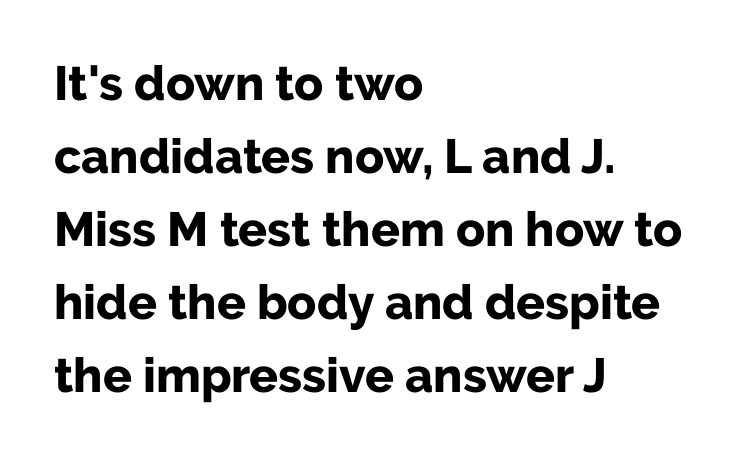
Q: Is the text bold? A: Yes.
Q: Is the text italic (slanted)? A: No, it is upright.
Q: Is the typeface a serif or a sans-serif typeface? A: Sans-serif.
Q: Is the text underlined? A: No.
Q: How is the paragraph aligned? A: Left-aligned.
Q: Is the spacing between letters normal or unusually wide? A: Normal.
Q: Is the spacing between lines tight, normal or loose? A: Normal.
Q: Width (condensed, normal, or wide)? A: Normal.
Q: Stroke contrast? A: Low.
Q: x-height? A: Medium.
Q: Monospaced? A: No.
